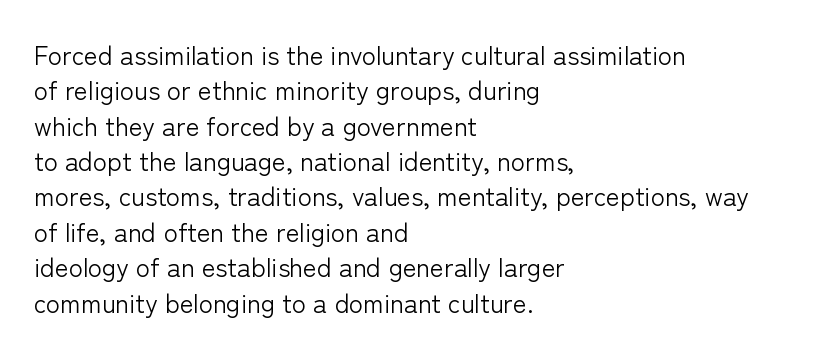
Vertically, the passage feels balanced, rows spaced as you'd expect. No italicization has been applied; the sample stays upright. A bare baseline throughout the passage. Think standard paragraph weight, or any step lighter than that.
